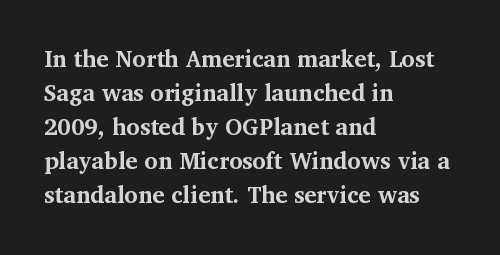
Q: Is the text bold? A: Yes.
Q: Is the text italic (slanted)? A: No, it is upright.
Q: Is the text underlined? A: No.
Q: How is the paragraph aligned? A: Left-aligned.
Q: Is the spacing between letters normal or unusually wide? A: Normal.
Q: Is the spacing between lines tight, normal or loose? A: Normal.
